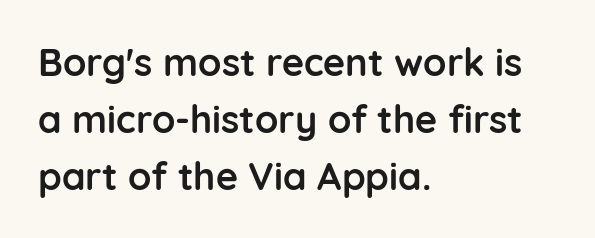
{"serif": "no", "italic": "no", "bold": "yes", "weight": "semibold", "width": "normal", "stroke_contrast": "low", "x_height": "medium", "monospaced": "no", "underline": "no", "align": "left", "line_spacing": "normal", "line_spacing_ratio": 1.5, "letter_spacing": "normal", "letter_spacing_em": 0.0, "glyph_px": 38}
